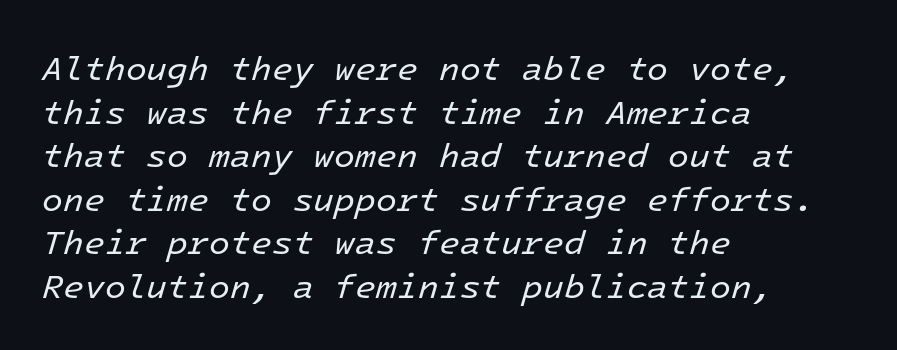
{"italic": "yes", "lean": "right", "slant_degrees": 16, "bold": "no", "weight": "regular", "width": "normal", "stroke_contrast": "low", "x_height": "medium", "monospaced": "yes", "underline": "no", "align": "left", "line_spacing": "normal", "line_spacing_ratio": 1.28, "letter_spacing": "normal", "letter_spacing_em": 0.0, "glyph_px": 34}
